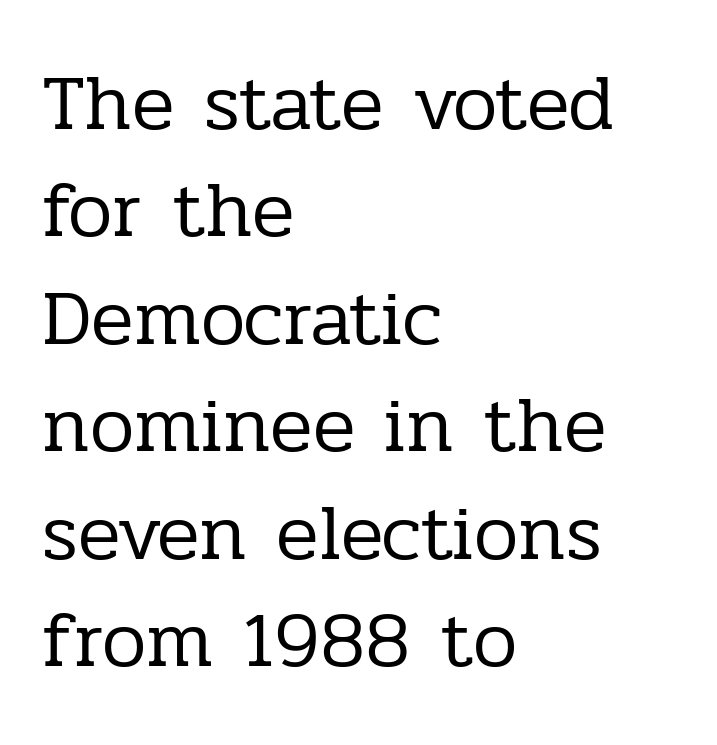
{"serif": "yes", "italic": "no", "bold": "no", "weight": "regular", "width": "normal", "stroke_contrast": "low", "x_height": "medium", "monospaced": "no", "underline": "no", "align": "left", "line_spacing": "normal", "line_spacing_ratio": 1.36, "letter_spacing": "normal", "letter_spacing_em": 0.0, "glyph_px": 79}
